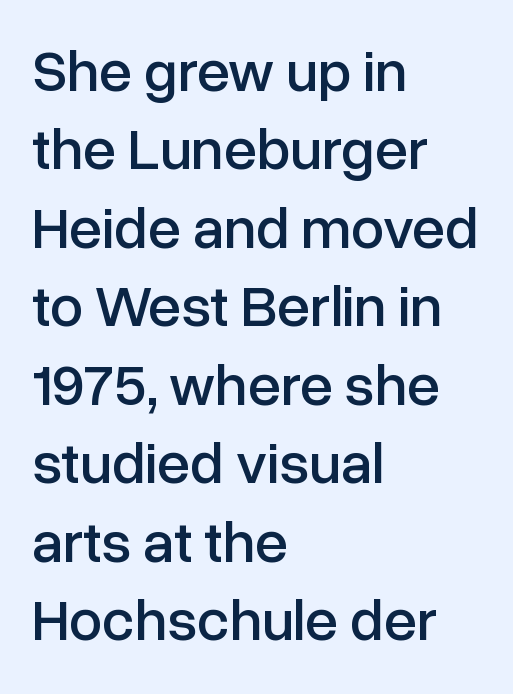
The image shows 59 px sans-serif type, upright; set left-aligned, normal line spacing (1.33x), normal letter spacing, not underlined; low stroke contrast and a medium x-height.
